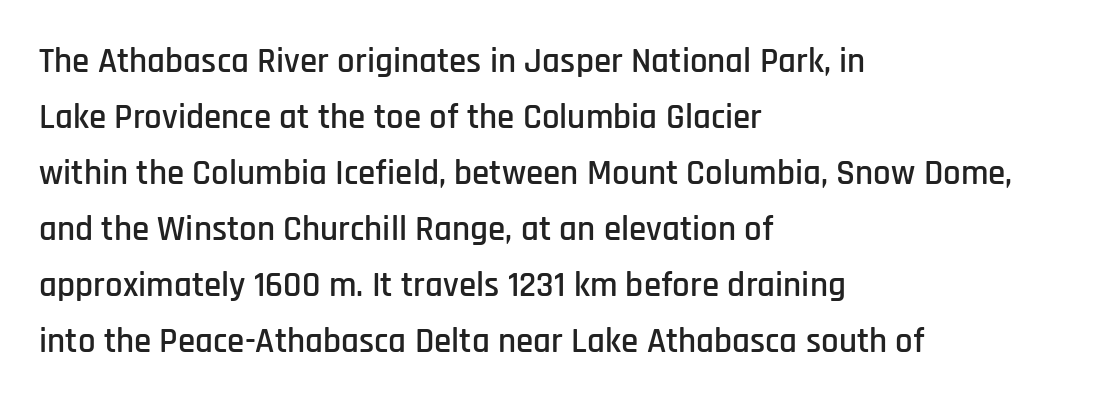
The image shows 35 px condensed sans-serif type, upright; set left-aligned, normal line spacing (1.6x), normal letter spacing, not underlined; low stroke contrast and a large x-height.
